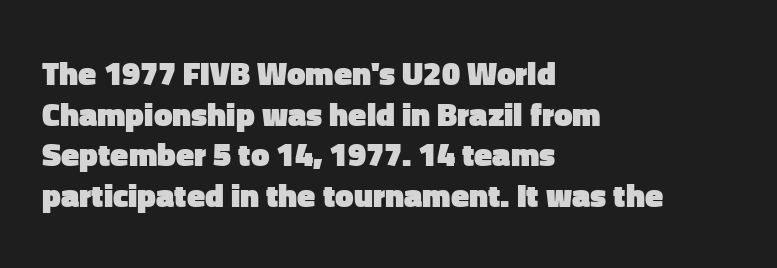
Q: Is the text bold? A: Yes.
Q: Is the text italic (slanted)? A: No, it is upright.
Q: Is the typeface a serif or a sans-serif typeface? A: Sans-serif.
Q: Is the text underlined? A: No.
Q: How is the paragraph aligned? A: Left-aligned.
Q: Is the spacing between letters normal or unusually wide? A: Normal.
Q: Width (condensed, normal, or wide)? A: Normal.
Q: Stroke contrast? A: Low.
Q: x-height? A: Medium.
Q: Monospaced? A: No.
